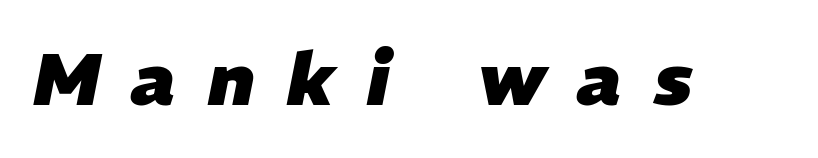
Q: Is the text bold? A: Yes.
Q: Is the text italic (slanted)? A: Yes, it leans right by about 11 degrees.
Q: Is the text underlined? A: No.
Q: Is the spacing between letters normal or unusually wide? A: Unusually wide.
Q: Width (condensed, normal, or wide)? A: Normal.
Q: Stroke contrast? A: Low.
Q: x-height? A: Medium.
Q: Monospaced? A: No.
